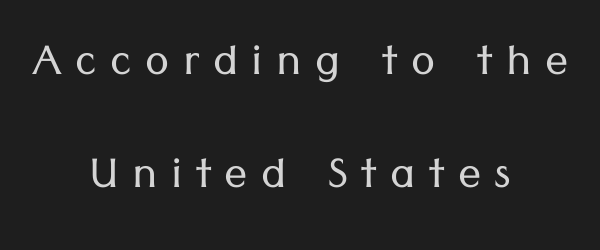
{"serif": "no", "italic": "no", "bold": "no", "weight": "light", "width": "normal", "stroke_contrast": "low", "x_height": "medium", "monospaced": "no", "underline": "no", "align": "center", "line_spacing": "loose", "line_spacing_ratio": 1.95, "letter_spacing": "wide", "letter_spacing_em": 0.23, "glyph_px": 58}
